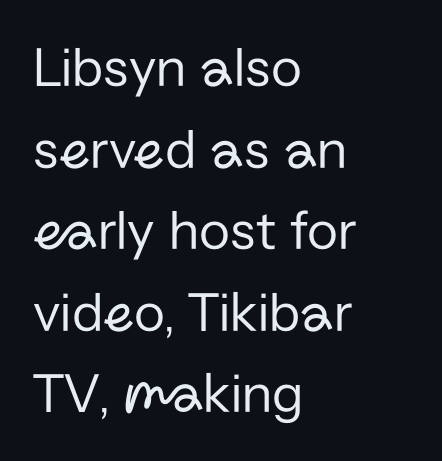
The image shows 57 px regular-weight sans-serif type, upright; set left-aligned, normal line spacing (1.43x), normal letter spacing, not underlined; low stroke contrast and a medium x-height.
